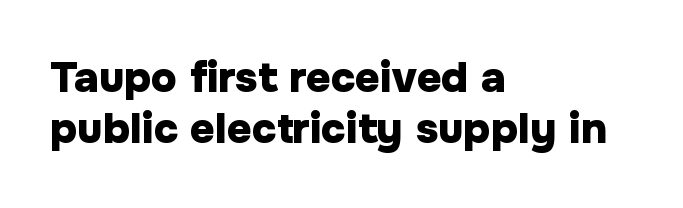
The image shows 43 px heavy sans-serif type, upright; set left-aligned, line spacing 1.19x, normal letter spacing, not underlined; low stroke contrast and a medium x-height.
